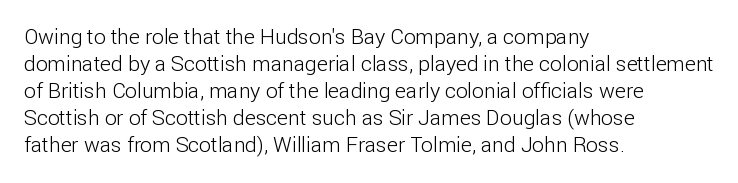
{"italic": "no", "bold": "no", "underline": "no", "align": "left", "line_spacing": "normal", "line_spacing_ratio": 1.29, "letter_spacing": "normal", "letter_spacing_em": 0.0, "glyph_px": 21}
